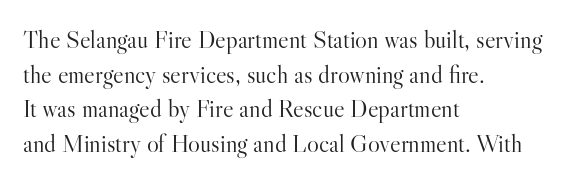
Q: Is the text bold? A: No.
Q: Is the text italic (slanted)? A: No, it is upright.
Q: Is the text underlined? A: No.
Q: How is the paragraph aligned? A: Left-aligned.
Q: Is the spacing between letters normal or unusually wide? A: Normal.
Q: Is the spacing between lines tight, normal or loose? A: Normal.
